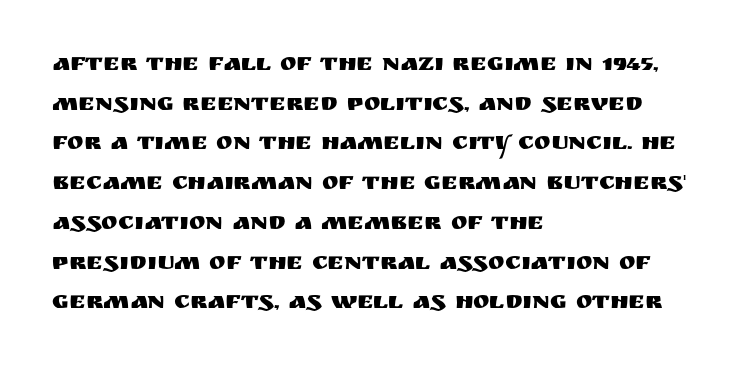
{"italic": "no", "underline": "no", "align": "left", "line_spacing": "normal", "line_spacing_ratio": 1.59, "letter_spacing": "normal", "letter_spacing_em": 0.0, "glyph_px": 25}
